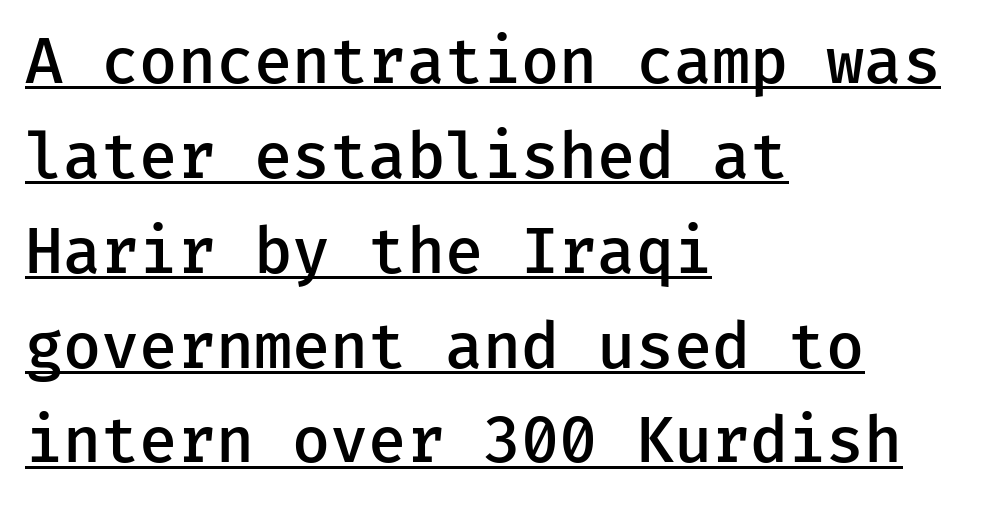
The image shows 62 px semibold sans-serif type, upright, monospaced; set left-aligned, normal line spacing (1.53x), normal letter spacing, underlined; low stroke contrast and a medium x-height.
